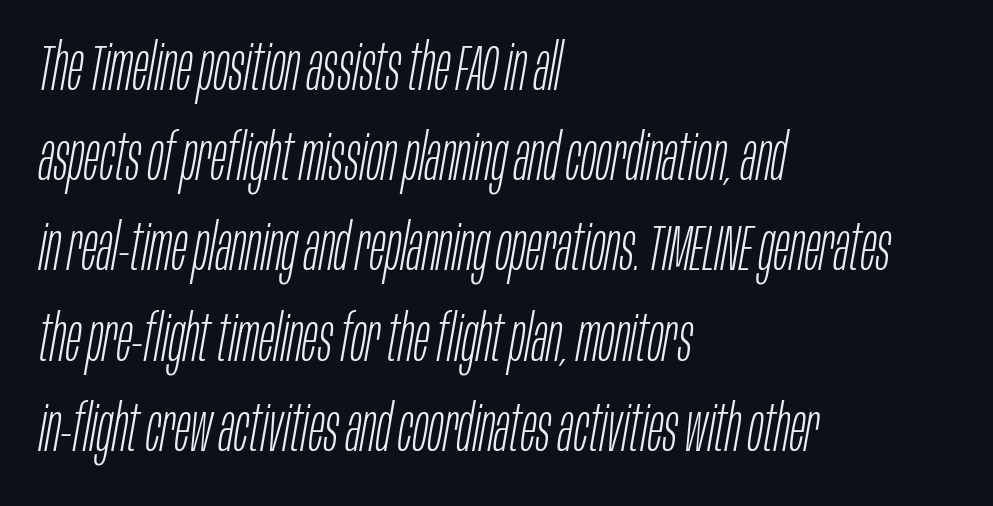
{"italic": "yes", "lean": "right", "slant_degrees": 10, "bold": "no", "weight": "light", "width": "condensed", "stroke_contrast": "low", "x_height": "large", "monospaced": "no", "underline": "no", "align": "left", "line_spacing": "normal", "line_spacing_ratio": 1.41, "letter_spacing": "normal", "letter_spacing_em": 0.0, "glyph_px": 64}
